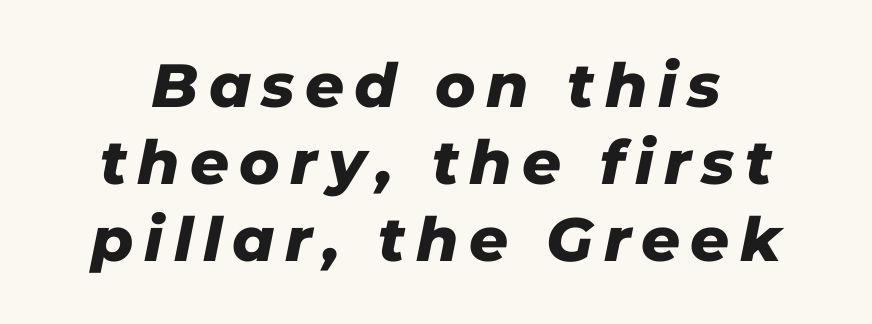
{"italic": "yes", "lean": "right", "slant_degrees": 11, "bold": "yes", "weight": "heavy", "width": "normal", "stroke_contrast": "low", "x_height": "medium", "monospaced": "no", "underline": "no", "line_spacing": "normal", "line_spacing_ratio": 1.26, "glyph_px": 61}
